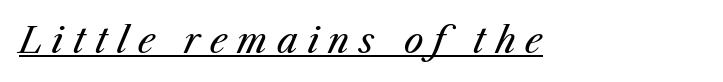
The image shows 35 px regular-weight type, italic (leaning right); set unusually wide letter spacing (+0.28 em), underlined; medium stroke contrast and a medium x-height.
